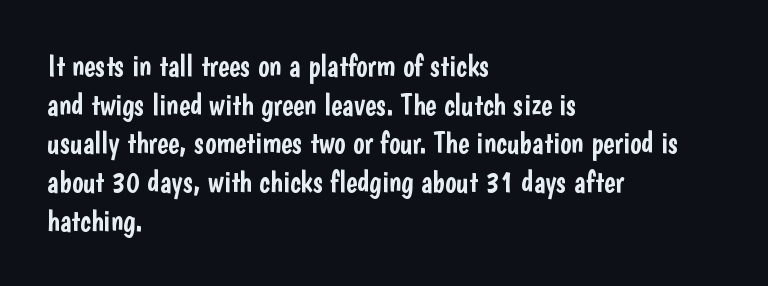
The lettering stays uniformly vertical, giving the passage a roman look. The string is rendered with underlining switched off. Looks like regular typesetting: each glyph gets only the width it needs. The leading is moderate, giving the passage an even texture.
